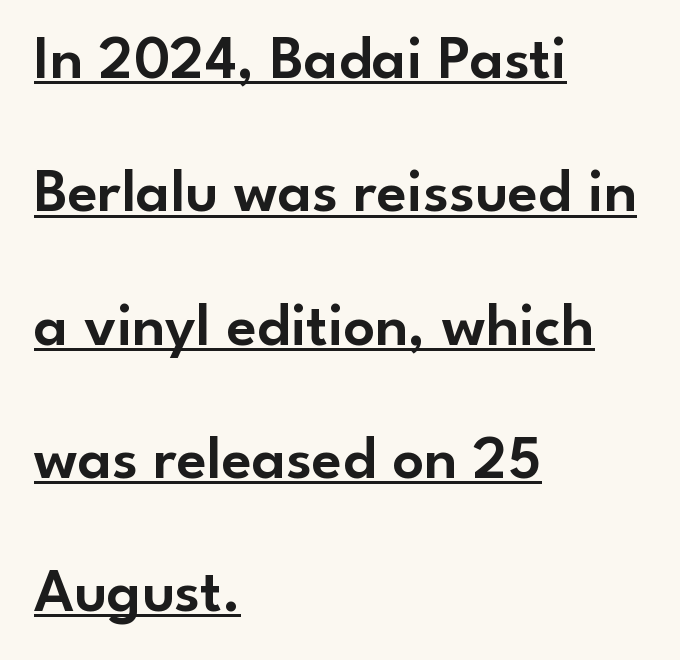
Q: Is the text italic (slanted)? A: No, it is upright.
Q: Is the typeface a serif or a sans-serif typeface? A: Sans-serif.
Q: Is the text underlined? A: Yes.
Q: How is the paragraph aligned? A: Left-aligned.
Q: Is the spacing between letters normal or unusually wide? A: Normal.
Q: Is the spacing between lines tight, normal or loose? A: Loose.
Q: Width (condensed, normal, or wide)? A: Normal.
Q: Stroke contrast? A: Low.
Q: x-height? A: Small.
Q: Monospaced? A: No.
